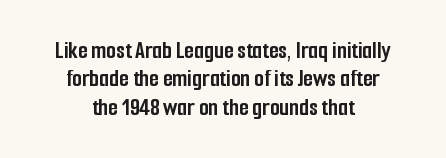
The baseline area is clear. The leading is snug, giving the passage a crowded texture. Does the weight exceed regular? Yes, all the way to bold. Horizontal alignment here is central, giving a formal, balanced look.
